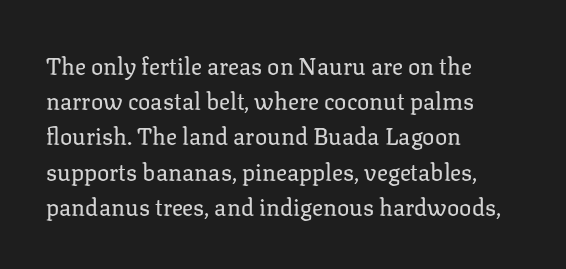
The image shows 23 px text type, upright; set left-aligned, normal line spacing (1.53x), normal letter spacing, not underlined.
